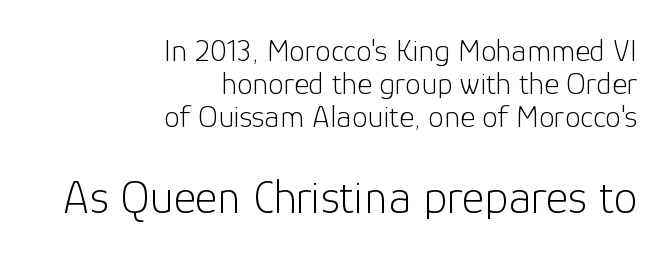
Q: Is the text bold? A: No.
Q: Is the text italic (slanted)? A: No, it is upright.
Q: Is the typeface a serif or a sans-serif typeface? A: Sans-serif.
Q: Is the text underlined? A: No.
Q: How is the paragraph aligned? A: Right-aligned.
Q: Is the spacing between letters normal or unusually wide? A: Normal.
Q: Is the spacing between lines tight, normal or loose? A: Tight.
Q: Which block of text is set in a larger size, the first (top) or the second (bottom)? A: The second (bottom) one.
Q: Width (condensed, normal, or wide)? A: Normal.
Q: Stroke contrast? A: Low.
Q: x-height? A: Medium.
Q: Monospaced? A: No.
